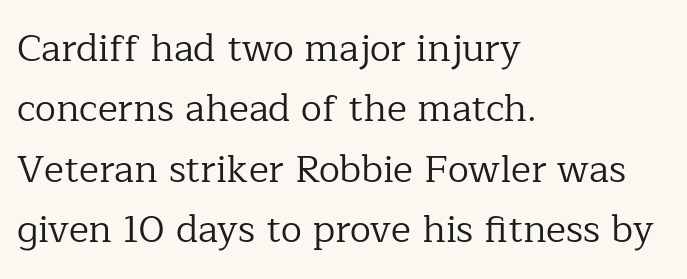
Q: Is the text bold? A: No.
Q: Is the text italic (slanted)? A: No, it is upright.
Q: Is the typeface a serif or a sans-serif typeface? A: Serif.
Q: Is the text underlined? A: No.
Q: How is the paragraph aligned? A: Left-aligned.
Q: Is the spacing between letters normal or unusually wide? A: Normal.
Q: Is the spacing between lines tight, normal or loose? A: Normal.
Q: Width (condensed, normal, or wide)? A: Normal.
Q: Stroke contrast? A: Low.
Q: x-height? A: Medium.
Q: Monospaced? A: No.
